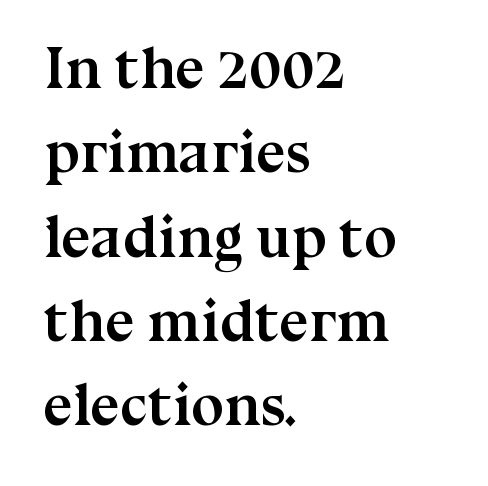
The image shows 59 px semibold serif type, upright; set left-aligned, normal line spacing (1.43x), normal letter spacing, not underlined; medium stroke contrast and a medium x-height.
